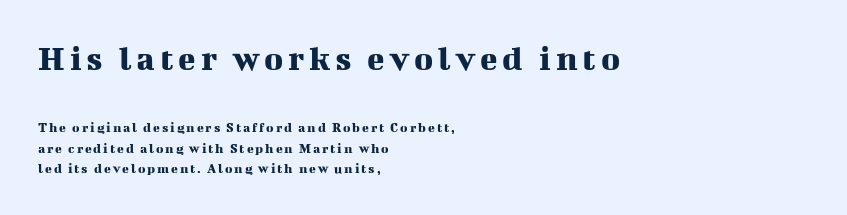
Q: Is the text italic (slanted)? A: No, it is upright.
Q: Is the typeface a serif or a sans-serif typeface? A: Serif.
Q: Is the text underlined? A: No.
Q: How is the paragraph aligned? A: Left-aligned.
Q: Is the spacing between lines tight, normal or loose? A: Normal.
Q: Which block of text is set in a larger size, the first (top) or the second (bottom)? A: The first (top) one.
Q: Width (condensed, normal, or wide)? A: Normal.
Q: Stroke contrast? A: Medium.
Q: x-height? A: Medium.
Q: Monospaced? A: No.
